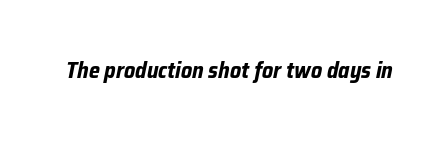
Q: Is the text bold? A: Yes.
Q: Is the text italic (slanted)? A: Yes, it leans right by about 12 degrees.
Q: Is the text underlined? A: No.
Q: Is the spacing between letters normal or unusually wide? A: Normal.
